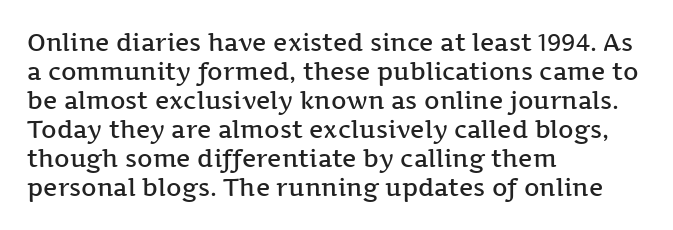
The image shows 24 px text type, upright; set left-aligned, line spacing 1.21x, normal letter spacing, not underlined.
